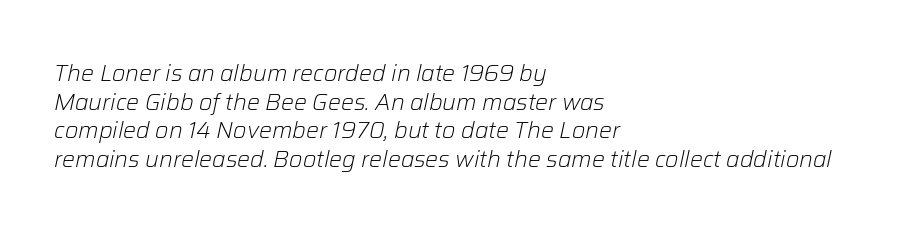
{"italic": "yes", "lean": "right", "slant_degrees": 12, "bold": "no", "underline": "no", "align": "left", "line_spacing": "normal", "line_spacing_ratio": 1.25, "letter_spacing": "normal", "letter_spacing_em": 0.0, "glyph_px": 23}
